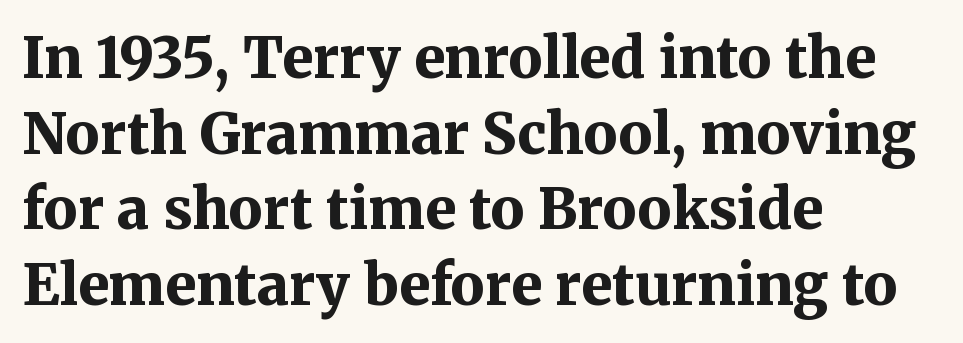
The image shows 56 px bold serif type, upright; set left-aligned, normal line spacing (1.35x), normal letter spacing, not underlined; medium stroke contrast and a medium x-height.
